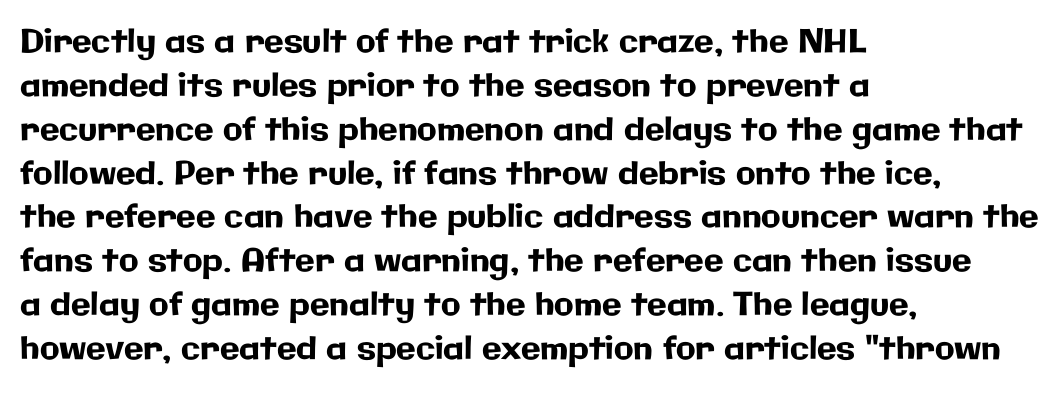
Look at the tracking — it's just the regular setting, nothing added. The passage shown is not underscored anywhere. The letters carry no serifs — their stems end cleanly without finishing strokes. The axis of the letterforms is exactly vertical.
